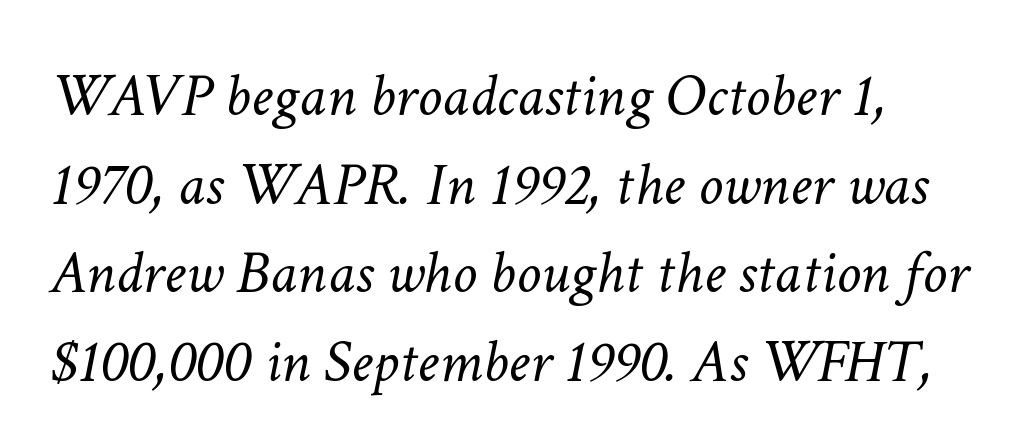
{"italic": "yes", "lean": "right", "slant_degrees": 11, "bold": "no", "weight": "light", "width": "normal", "stroke_contrast": "low", "x_height": "medium", "monospaced": "no", "underline": "no", "align": "left", "line_spacing": "normal", "line_spacing_ratio": 1.43, "letter_spacing": "normal", "letter_spacing_em": 0.0, "glyph_px": 62}
